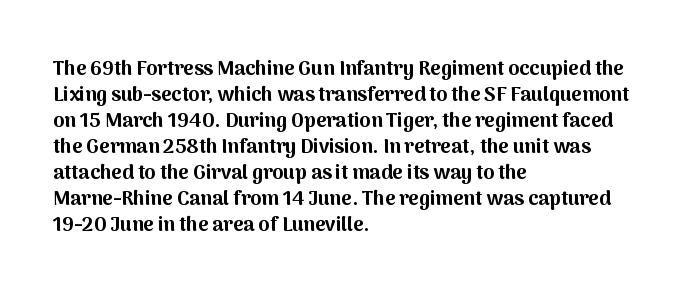
Q: Is the text bold? A: Yes.
Q: Is the text italic (slanted)? A: No, it is upright.
Q: Is the text underlined? A: No.
Q: How is the paragraph aligned? A: Left-aligned.
Q: Is the spacing between letters normal or unusually wide? A: Normal.
Q: Is the spacing between lines tight, normal or loose? A: Normal.
